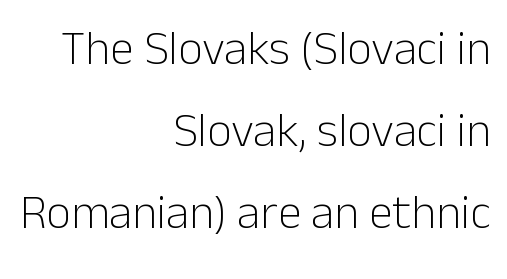
The image shows 48 px light sans-serif type, upright; set right-aligned, line spacing 1.71x, normal letter spacing, not underlined; low stroke contrast and a medium x-height.
